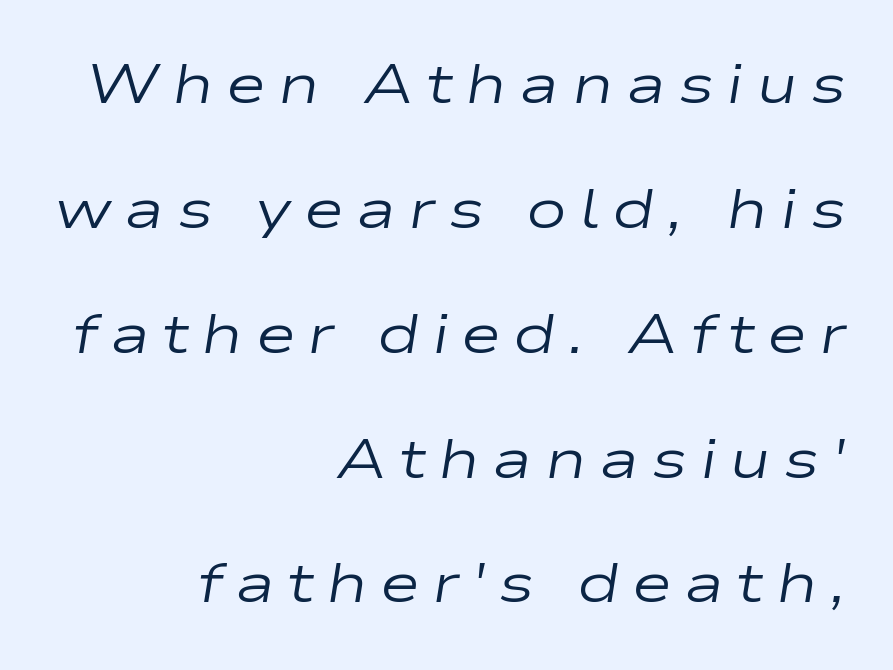
The image shows 55 px regular-weight, wide type, italic (leaning right); set right-aligned, loose line spacing (2.27x), unusually wide letter spacing (+0.22 em), not underlined; low stroke contrast and a medium x-height.
